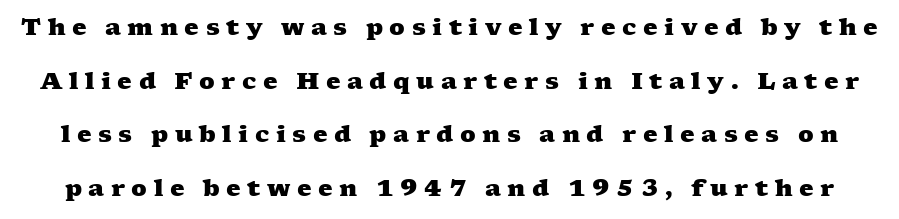
{"bold": "yes", "underline": "no", "line_spacing": "loose", "line_spacing_ratio": 2.33, "letter_spacing": "wide", "letter_spacing_em": 0.28, "glyph_px": 23}
